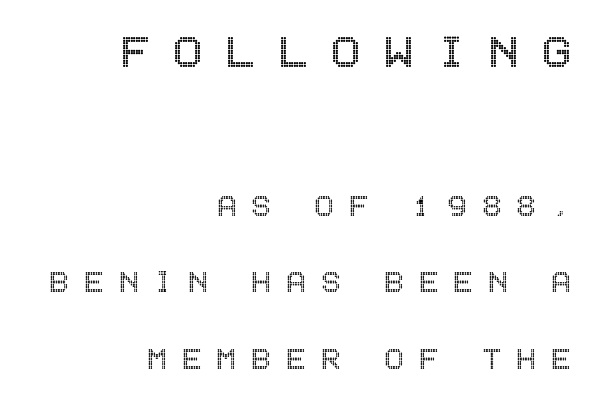
Q: Is the text italic (slanted)? A: No, it is upright.
Q: Is the text underlined? A: No.
Q: How is the paragraph aligned? A: Right-aligned.
Q: Is the spacing between letters normal or unusually wide? A: Unusually wide.
Q: Is the spacing between lines tight, normal or loose? A: Loose.
Q: Which block of text is set in a larger size, the first (top) or the second (bottom)? A: The first (top) one.
Q: Width (condensed, normal, or wide)? A: Condensed.
Q: x-height? A: Large.
